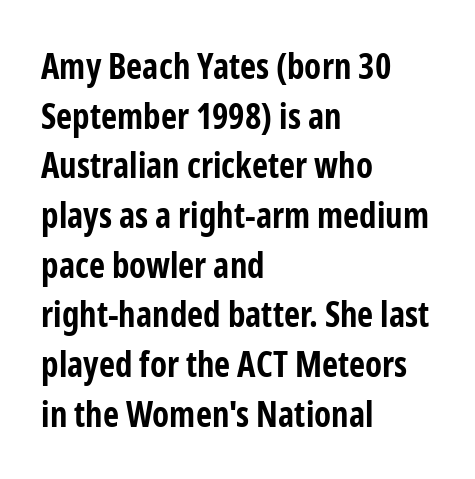
{"serif": "no", "italic": "no", "bold": "yes", "weight": "bold", "width": "condensed", "stroke_contrast": "low", "x_height": "medium", "monospaced": "no", "underline": "no", "align": "left", "line_spacing": "normal", "line_spacing_ratio": 1.42, "letter_spacing": "normal", "letter_spacing_em": 0.0, "glyph_px": 35}
